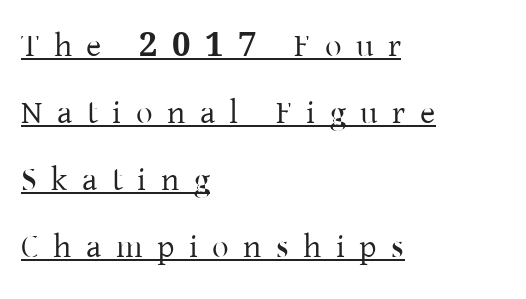
The image shows 33 px serif type, upright; set left-aligned, loose line spacing (2.03x), unusually wide letter spacing (+0.44 em), underlined; low stroke contrast and a medium x-height.
